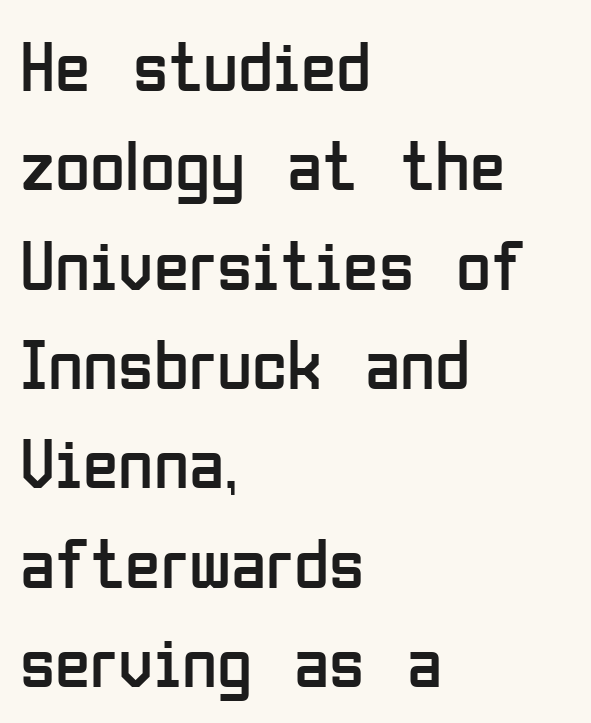
Rows of type keep a routine distance in the vertical direction. Is this a fixed-width face? No — the glyphs have proportional, varying widths. Posture: vertical. If you drew a ruler down the left edge, every line would touch it.
